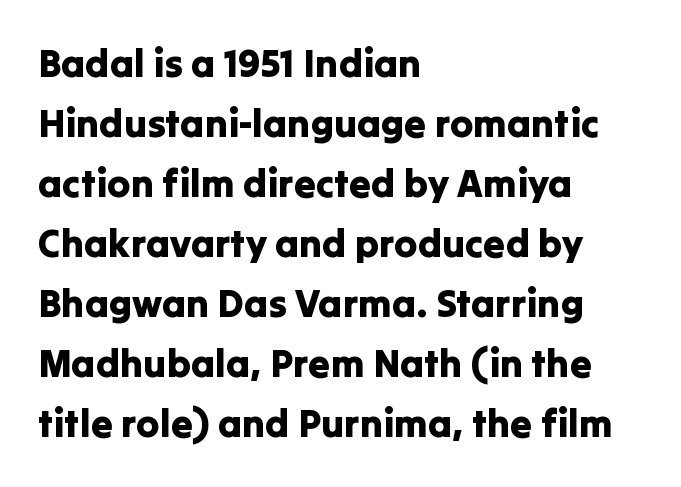
{"serif": "no", "italic": "no", "width": "normal", "stroke_contrast": "low", "x_height": "medium", "monospaced": "no", "underline": "no", "align": "left", "line_spacing": "normal", "line_spacing_ratio": 1.54, "letter_spacing": "normal", "letter_spacing_em": 0.0, "glyph_px": 39}
